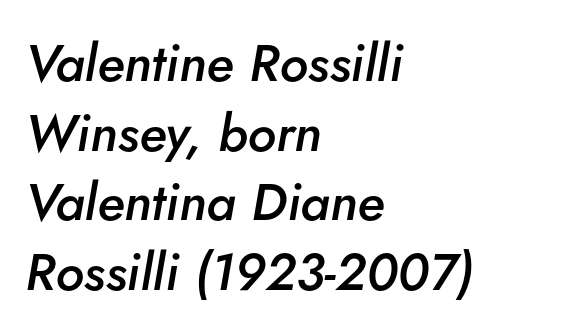
Q: Is the text bold? A: Semi-bold.
Q: Is the text italic (slanted)? A: Yes, it leans right by about 5 degrees.
Q: Is the text underlined? A: No.
Q: How is the paragraph aligned? A: Left-aligned.
Q: Is the spacing between letters normal or unusually wide? A: Normal.
Q: Is the spacing between lines tight, normal or loose? A: Normal.
Q: Width (condensed, normal, or wide)? A: Normal.
Q: Stroke contrast? A: Low.
Q: x-height? A: Small.
Q: Monospaced? A: No.
